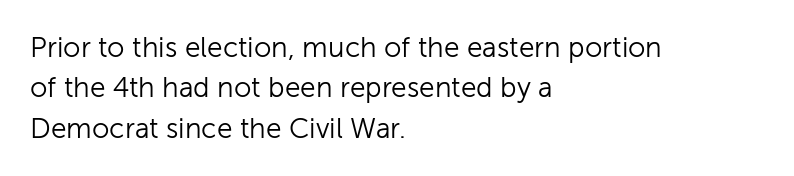
The image shows 28 px light sans-serif type, upright; set left-aligned, normal line spacing (1.44x), normal letter spacing, not underlined; low stroke contrast and a medium x-height.
